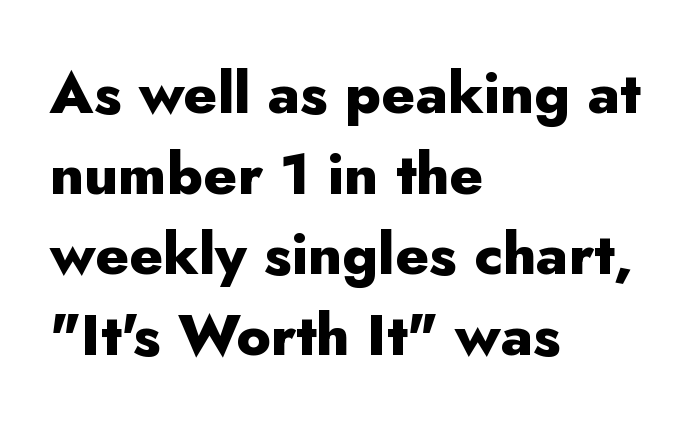
{"serif": "no", "italic": "no", "bold": "yes", "weight": "heavy", "width": "normal", "stroke_contrast": "low", "x_height": "small", "monospaced": "no", "underline": "no", "align": "left", "line_spacing": "normal", "line_spacing_ratio": 1.39, "letter_spacing": "normal", "letter_spacing_em": 0.0, "glyph_px": 58}
